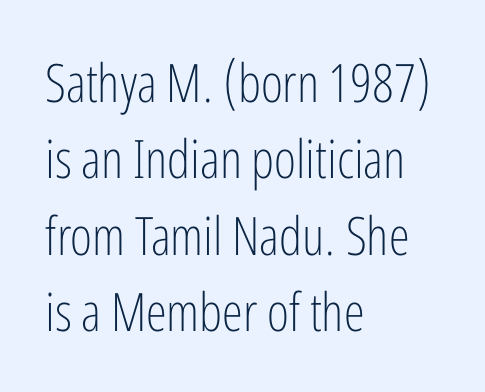
Q: Is the text bold? A: No.
Q: Is the text italic (slanted)? A: No, it is upright.
Q: Is the typeface a serif or a sans-serif typeface? A: Sans-serif.
Q: Is the text underlined? A: No.
Q: How is the paragraph aligned? A: Left-aligned.
Q: Is the spacing between letters normal or unusually wide? A: Normal.
Q: Is the spacing between lines tight, normal or loose? A: Normal.
Q: Width (condensed, normal, or wide)? A: Condensed.
Q: Stroke contrast? A: Low.
Q: x-height? A: Medium.
Q: Monospaced? A: No.
